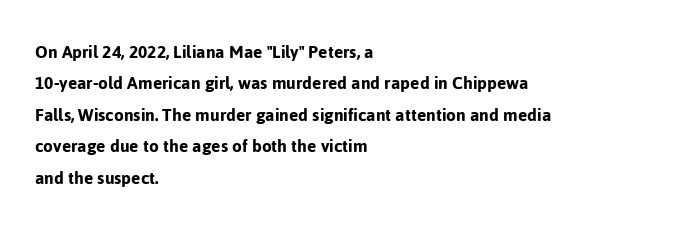
The image shows 20 px text type, upright; set left-aligned, normal line spacing (1.57x), normal letter spacing, not underlined.
